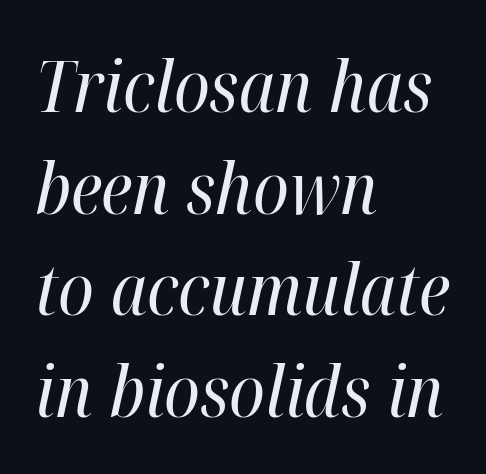
A student would call this left alignment; a typographer would say flush left, rag right. This sample has the flowing, uneven cadence of proportional lettering. Characters follow at the spacing the type designer built in. A typesetter would call this leading conventional body-copy spacing. Type without underlining.
